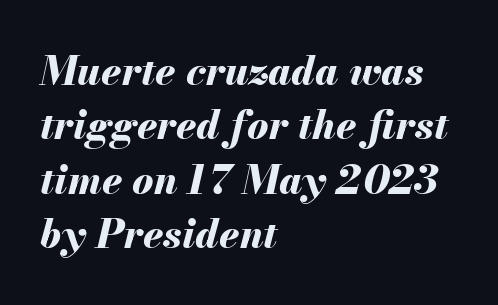
Here the designer chose a conventional face with non-uniform glyph widths. Does the leading feel generous? No, just average. The rendering uses a bold face; every stroke is thick and dark. Nothing unusual about the tracking: characters are spaced as the font intends. These lines are set flush left with a ragged right edge. Check under the words: just untouched page.
